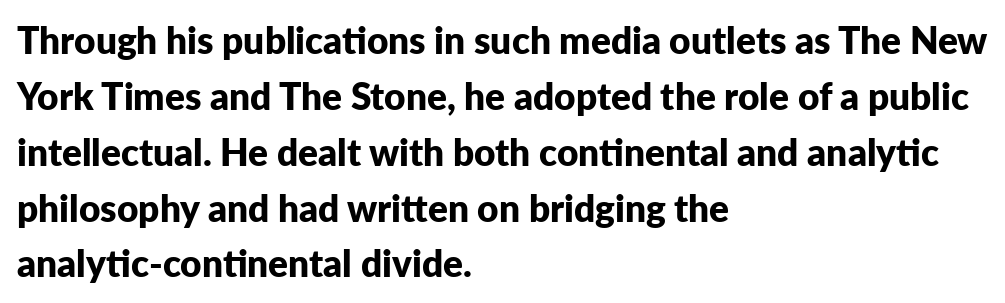
Q: Is the text bold? A: Yes.
Q: Is the text italic (slanted)? A: No, it is upright.
Q: Is the typeface a serif or a sans-serif typeface? A: Sans-serif.
Q: Is the text underlined? A: No.
Q: How is the paragraph aligned? A: Left-aligned.
Q: Is the spacing between letters normal or unusually wide? A: Normal.
Q: Is the spacing between lines tight, normal or loose? A: Normal.
Q: Width (condensed, normal, or wide)? A: Normal.
Q: Stroke contrast? A: Low.
Q: x-height? A: Medium.
Q: Monospaced? A: No.
